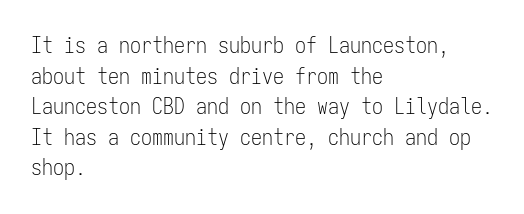
{"italic": "no", "bold": "no", "underline": "no", "align": "left", "line_spacing": "normal", "line_spacing_ratio": 1.39, "letter_spacing": "normal", "letter_spacing_em": 0.0, "glyph_px": 22}
